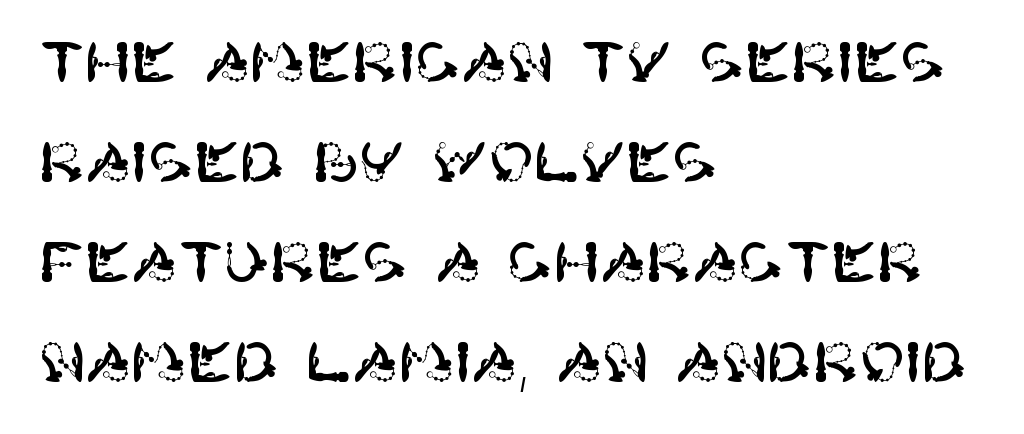
Q: Is the text italic (slanted)? A: No, it is upright.
Q: Is the typeface a serif or a sans-serif typeface? A: Sans-serif.
Q: Is the text underlined? A: No.
Q: How is the paragraph aligned? A: Left-aligned.
Q: Is the spacing between letters normal or unusually wide? A: Normal.
Q: Width (condensed, normal, or wide)? A: Normal.
Q: Stroke contrast? A: High.
Q: x-height? A: Large.
